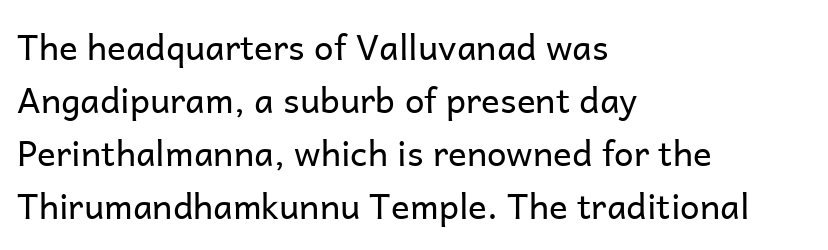
Q: Is the text bold? A: No.
Q: Is the text italic (slanted)? A: No, it is upright.
Q: Is the typeface a serif or a sans-serif typeface? A: Sans-serif.
Q: Is the text underlined? A: No.
Q: How is the paragraph aligned? A: Left-aligned.
Q: Is the spacing between letters normal or unusually wide? A: Normal.
Q: Is the spacing between lines tight, normal or loose? A: Normal.
Q: Width (condensed, normal, or wide)? A: Normal.
Q: Stroke contrast? A: Low.
Q: x-height? A: Medium.
Q: Monospaced? A: No.
